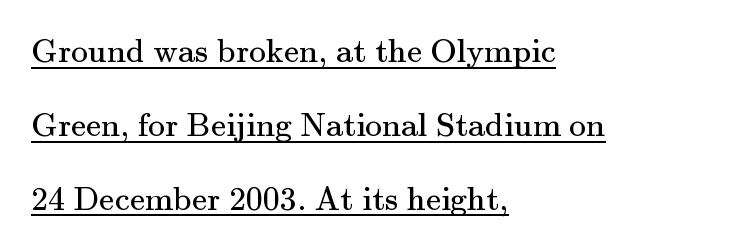
{"serif": "yes", "italic": "no", "bold": "no", "weight": "regular", "width": "normal", "stroke_contrast": "medium", "x_height": "small", "monospaced": "no", "underline": "yes", "align": "left", "line_spacing": "loose", "line_spacing_ratio": 2.17, "letter_spacing": "normal", "letter_spacing_em": 0.0, "glyph_px": 34}
